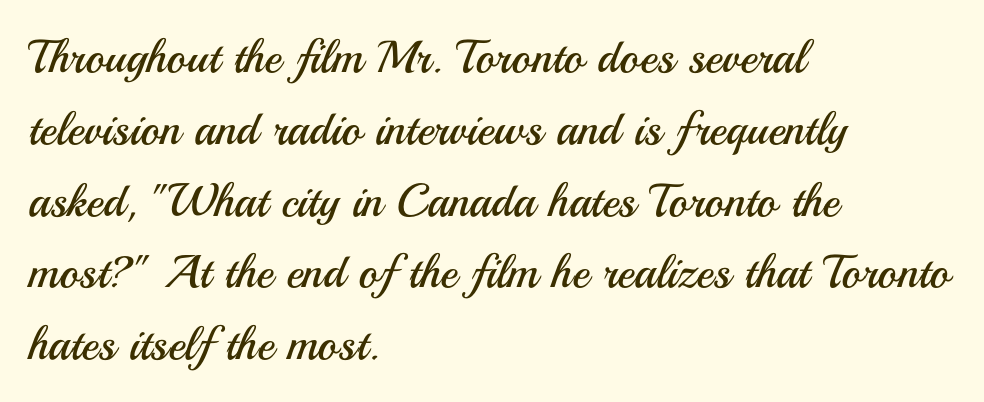
{"serif": "no", "bold": "no", "weight": "regular", "width": "normal", "stroke_contrast": "medium", "x_height": "small", "monospaced": "no", "underline": "no", "align": "left", "line_spacing": "normal", "line_spacing_ratio": 1.56, "letter_spacing": "normal", "letter_spacing_em": 0.0, "glyph_px": 46}
